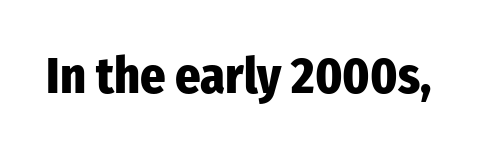
Q: Is the text bold? A: Yes.
Q: Is the text italic (slanted)? A: No, it is upright.
Q: Is the typeface a serif or a sans-serif typeface? A: Sans-serif.
Q: Is the text underlined? A: No.
Q: Is the spacing between letters normal or unusually wide? A: Normal.
Q: Width (condensed, normal, or wide)? A: Condensed.
Q: Stroke contrast? A: Low.
Q: x-height? A: Medium.
Q: Monospaced? A: No.
